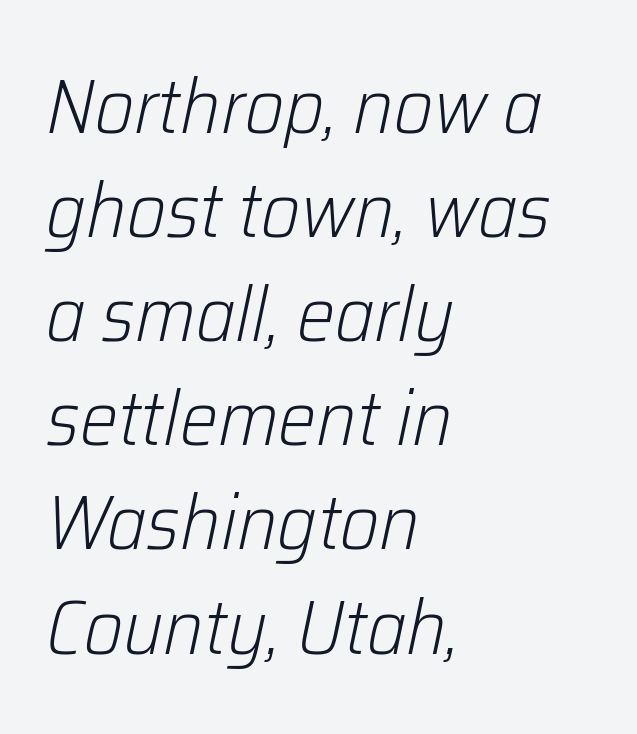
The image shows 76 px light type, italic (leaning right); set left-aligned, normal line spacing (1.37x), normal letter spacing, not underlined; low stroke contrast and a medium x-height.
